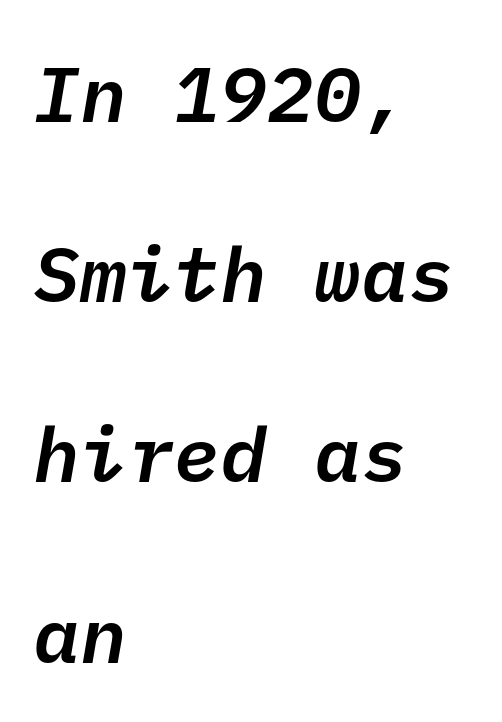
The image shows 78 px semibold sans-serif type; set left-aligned, loose line spacing (2.31x), normal letter spacing, not underlined; low stroke contrast and a medium x-height.
